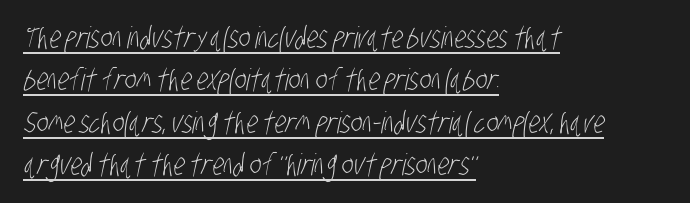
Baseline-to-baseline distance is the conventional proportion of letter height. Nothing unusual about the tracking: characters are spaced as the font intends. Is this a sans? Yes — the strokes have no serifs. The letters advance in unequal steps, a hallmark of proportional type. The sample's only ornament is a line tracing under the words.
